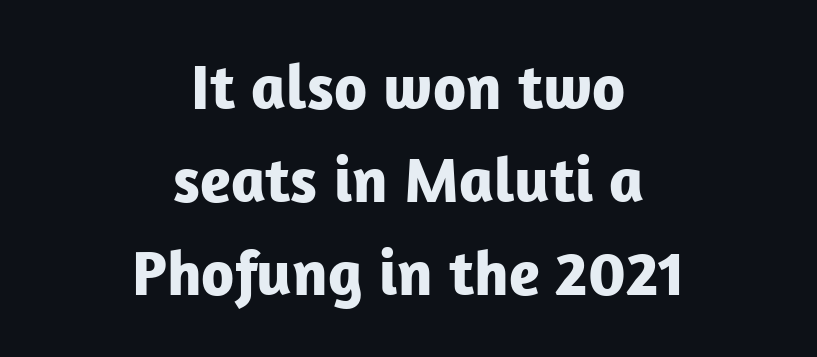
The space directly below the letters is spotless. The lettering holds an erect, upright posture throughout. Students, note that the glyphs here touch the page at normal intervals. The face used here has the dense, thick strokes of a bold. Is this a fixed-width face? No — the glyphs have proportional, varying widths.
